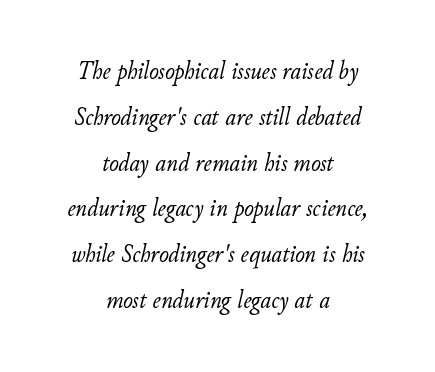
{"italic": "yes", "lean": "right", "slant_degrees": 11, "bold": "no", "underline": "no", "align": "center", "line_spacing_ratio": 1.76, "letter_spacing": "normal", "letter_spacing_em": 0.0, "glyph_px": 26}
